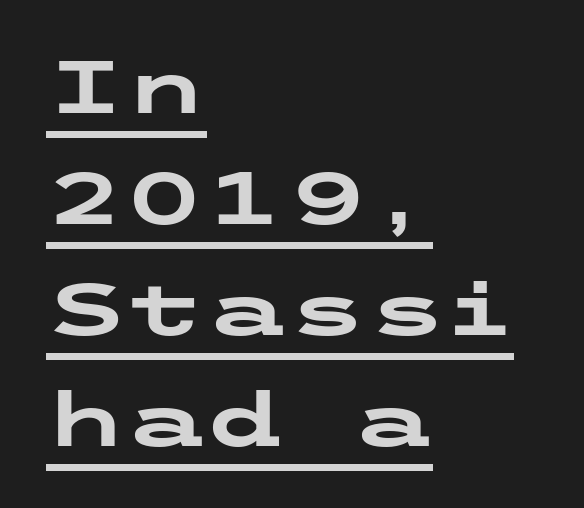
Q: Is the text bold? A: Yes.
Q: Is the text italic (slanted)? A: No, it is upright.
Q: Is the typeface a serif or a sans-serif typeface? A: Sans-serif.
Q: Is the text underlined? A: Yes.
Q: How is the paragraph aligned? A: Left-aligned.
Q: Is the spacing between letters normal or unusually wide? A: Normal.
Q: Is the spacing between lines tight, normal or loose? A: Normal.
Q: Width (condensed, normal, or wide)? A: Wide.
Q: Stroke contrast? A: Low.
Q: x-height? A: Medium.
